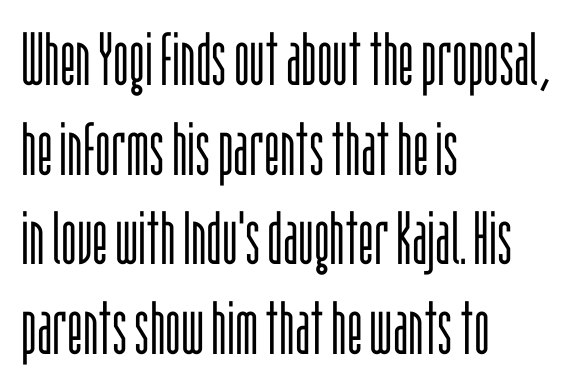
Each letter keeps its own natural width here, so spacing adapts to shape. The ragged edge is on the right, which tells us the setting is flush left. The font family rendered here belongs to the sans-serif group. No italicization has been applied; the sample stays upright. These lines keep a tight, regular rhythm from letter to letter. Stroke mass is kept to a normal reading level or below.
